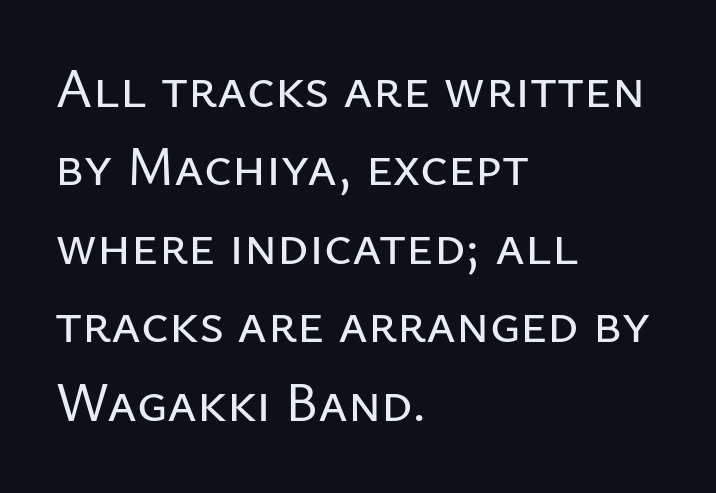
Q: Is the text italic (slanted)? A: No, it is upright.
Q: Is the typeface a serif or a sans-serif typeface? A: Sans-serif.
Q: Is the text underlined? A: No.
Q: How is the paragraph aligned? A: Left-aligned.
Q: Is the spacing between letters normal or unusually wide? A: Normal.
Q: Is the spacing between lines tight, normal or loose? A: Normal.
Q: Width (condensed, normal, or wide)? A: Normal.
Q: Stroke contrast? A: Low.
Q: x-height? A: Medium.
Q: Monospaced? A: No.
